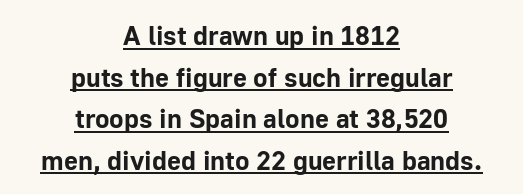
{"italic": "no", "bold": "yes", "underline": "yes", "align": "center", "line_spacing": "normal", "line_spacing_ratio": 1.54, "letter_spacing": "normal", "letter_spacing_em": 0.0, "glyph_px": 27}
